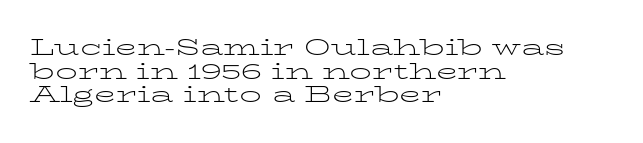
The image shows 22 px text type, upright; set left-aligned, tight line spacing (1.07x), normal letter spacing, not underlined.
